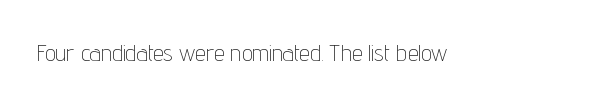
The image shows 24 px text type, upright; set normal letter spacing, not underlined.
